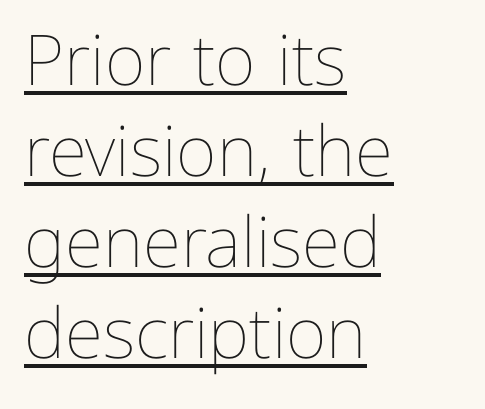
What stands out about the letter spacing? Nothing — it is the standard amount. The characters are drawn with everyday or finer stroke widths. Decoration check: the copy is underlined. One-word summary of the alignment: left. The type sits square on the baseline with zero lean.
